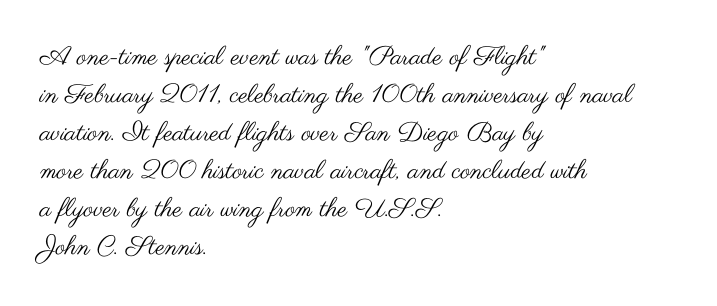
{"bold": "no", "underline": "no", "align": "left", "line_spacing": "normal", "line_spacing_ratio": 1.46, "letter_spacing": "normal", "letter_spacing_em": 0.0, "glyph_px": 26}
